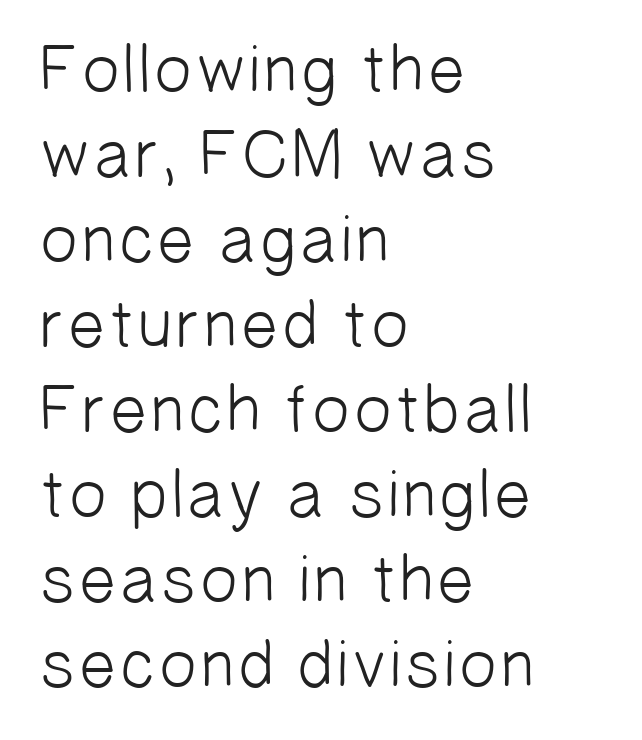
The line-height multiplier appears to be the usual default. Looks like regular typesetting: each glyph gets only the width it needs. Letter spacing: default. The passage is arranged the way most books set body copy — flush left. Clear beneath every line of the passage.
